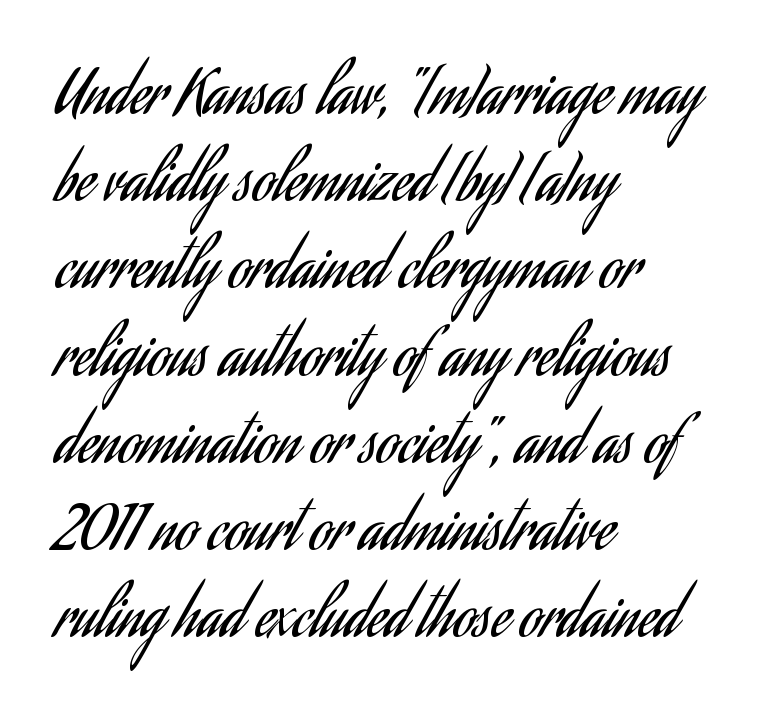
The zone under the glyphs is completely vacant. The line-height multiplier appears to be the usual default. Visually the block forms a straight wall on the left and a jagged coastline on the right. Stems here are at most as thick as an everyday book face. Type style note: lacks serifs.
